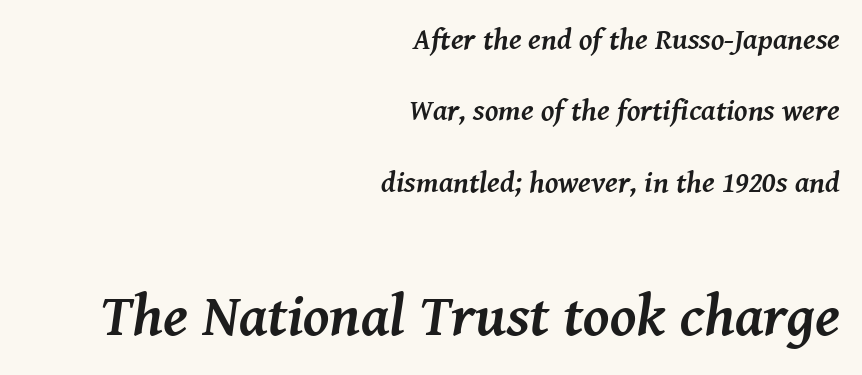
The image shows 59 px semibold serif type, italic (leaning right); set right-aligned, loose line spacing (2.38x), normal letter spacing, not underlined; the second (bottom) block is 1.97x larger; medium stroke contrast and a medium x-height.
